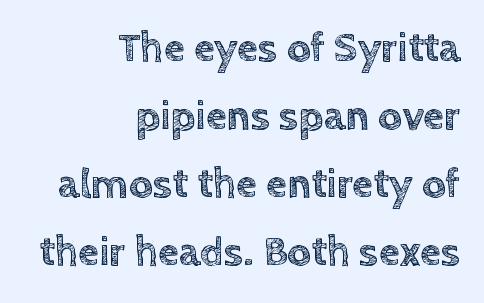
The image shows 42 px text type, upright; set right-aligned, normal line spacing (1.62x), normal letter spacing, not underlined; a large x-height.
